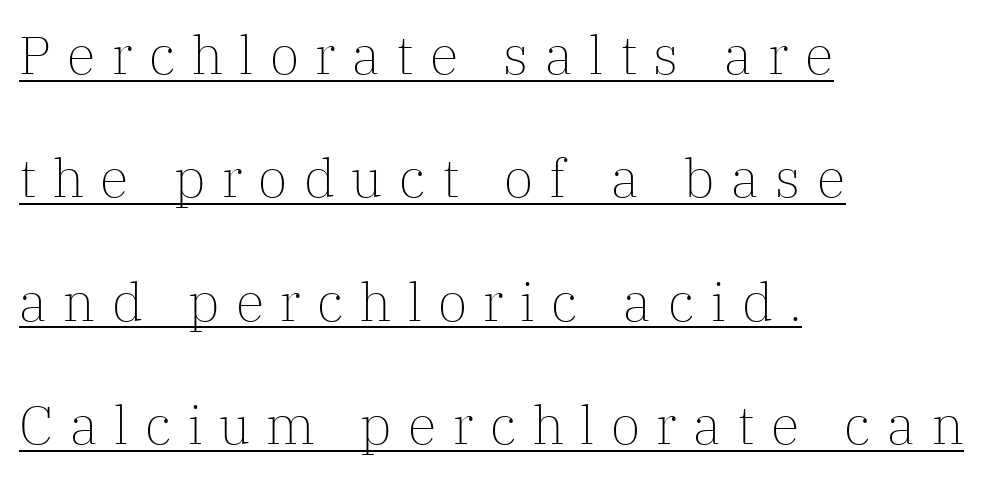
The typesetting does not lean heavy: it is not bold. A typesetter would call this heavily tracked-out type. Is there any slant? The stems are plumb. The face used here is proportionally spaced, like ordinary book or web type. The lines are quadded left. The specimen includes a rule beneath the text block's lines.
